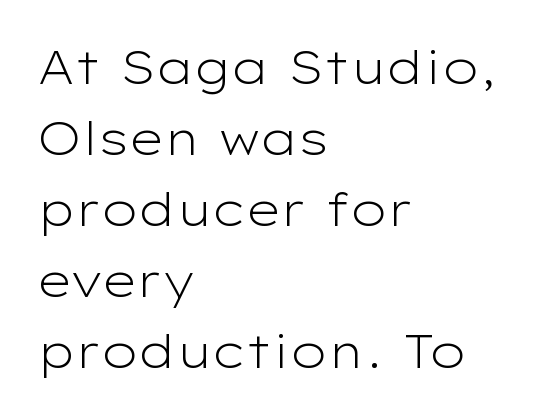
{"serif": "no", "italic": "no", "bold": "no", "weight": "light", "width": "wide", "stroke_contrast": "low", "x_height": "medium", "monospaced": "no", "underline": "no", "align": "left", "line_spacing": "normal", "line_spacing_ratio": 1.51, "letter_spacing": "normal", "letter_spacing_em": 0.0, "glyph_px": 47}
